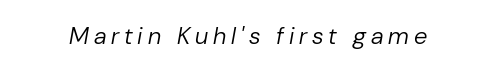
The image shows 24 px text type, italic (leaning right); set unusually wide letter spacing (+0.2 em), not underlined.
